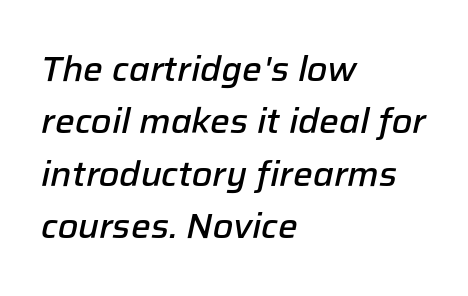
Q: Is the text bold? A: Semi-bold.
Q: Is the text italic (slanted)? A: Yes, it leans right by about 12 degrees.
Q: Is the text underlined? A: No.
Q: How is the paragraph aligned? A: Left-aligned.
Q: Is the spacing between letters normal or unusually wide? A: Normal.
Q: Is the spacing between lines tight, normal or loose? A: Normal.
Q: Width (condensed, normal, or wide)? A: Normal.
Q: Stroke contrast? A: Low.
Q: x-height? A: Medium.
Q: Monospaced? A: No.
